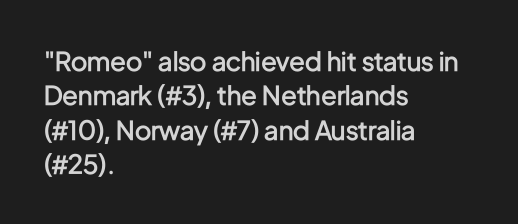
Q: Is the text bold? A: Semi-bold.
Q: Is the text italic (slanted)? A: No, it is upright.
Q: Is the text underlined? A: No.
Q: How is the paragraph aligned? A: Left-aligned.
Q: Is the spacing between letters normal or unusually wide? A: Normal.
Q: Is the spacing between lines tight, normal or loose? A: Normal.
